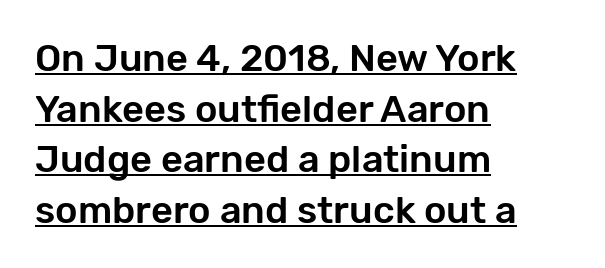
The image shows 38 px sans-serif type, upright; set left-aligned, normal line spacing (1.33x), normal letter spacing, underlined; low stroke contrast and a medium x-height.
